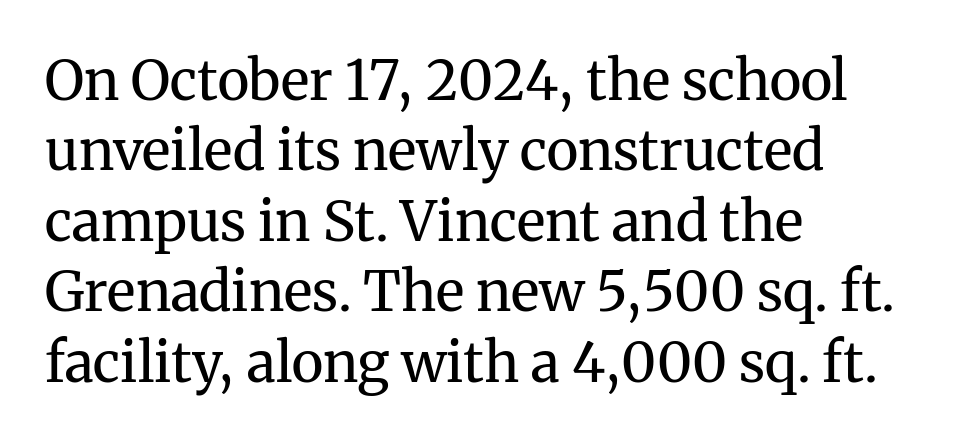
Q: Is the text bold? A: No.
Q: Is the text italic (slanted)? A: No, it is upright.
Q: Is the typeface a serif or a sans-serif typeface? A: Serif.
Q: Is the text underlined? A: No.
Q: How is the paragraph aligned? A: Left-aligned.
Q: Is the spacing between letters normal or unusually wide? A: Normal.
Q: Is the spacing between lines tight, normal or loose? A: Normal.
Q: Width (condensed, normal, or wide)? A: Normal.
Q: Stroke contrast? A: Medium.
Q: x-height? A: Medium.
Q: Monospaced? A: No.
